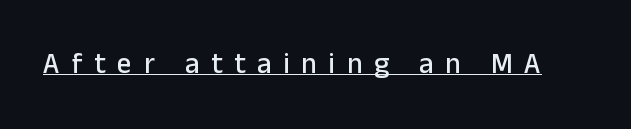
{"serif": "no", "italic": "no", "width": "normal", "stroke_contrast": "low", "x_height": "medium", "monospaced": "no", "underline": "yes", "letter_spacing": "wide", "letter_spacing_em": 0.4, "glyph_px": 29}
